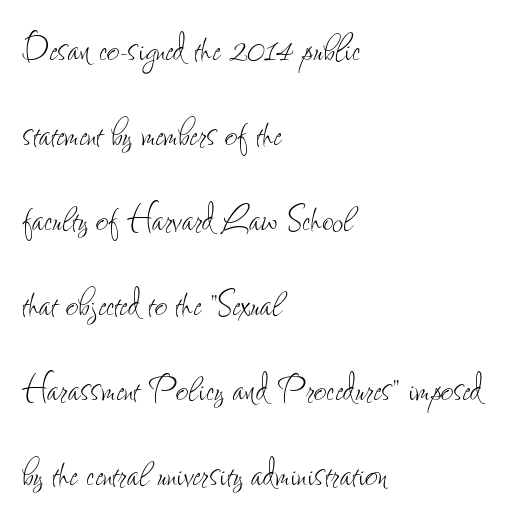
Q: Is the text bold? A: No.
Q: Is the text italic (slanted)? A: Yes.
Q: Is the text underlined? A: No.
Q: How is the paragraph aligned? A: Left-aligned.
Q: Is the spacing between letters normal or unusually wide? A: Normal.
Q: Is the spacing between lines tight, normal or loose? A: Loose.
Q: Width (condensed, normal, or wide)? A: Condensed.
Q: Stroke contrast? A: Low.
Q: x-height? A: Small.
Q: Monospaced? A: No.
